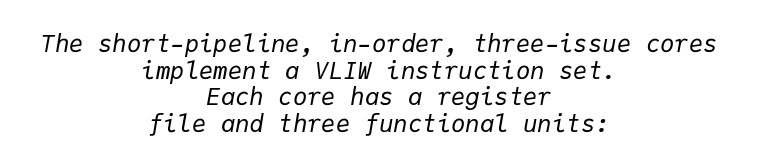
The image shows 24 px text type, italic (leaning right); set centered, tight line spacing (1.11x), normal letter spacing, not underlined.
